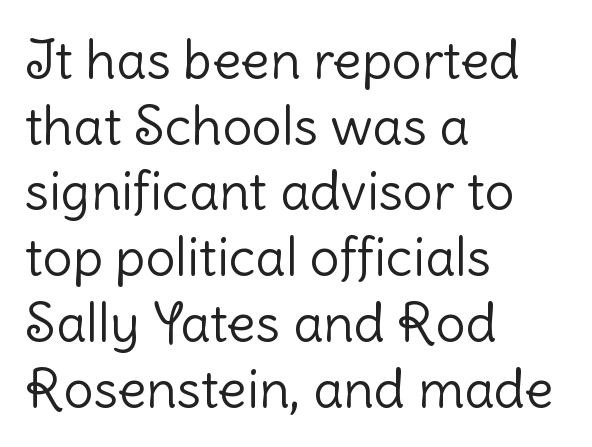
The image shows 53 px light sans-serif type, upright; set left-aligned, line spacing 1.24x, normal letter spacing, not underlined; low stroke contrast and a medium x-height.
